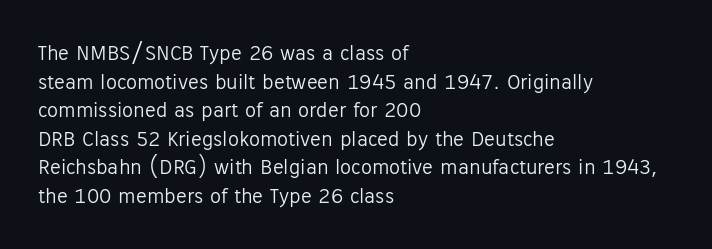
Q: Is the text bold? A: No.
Q: Is the text italic (slanted)? A: No, it is upright.
Q: Is the text underlined? A: No.
Q: How is the paragraph aligned? A: Left-aligned.
Q: Is the spacing between letters normal or unusually wide? A: Normal.
Q: Is the spacing between lines tight, normal or loose? A: Normal.
